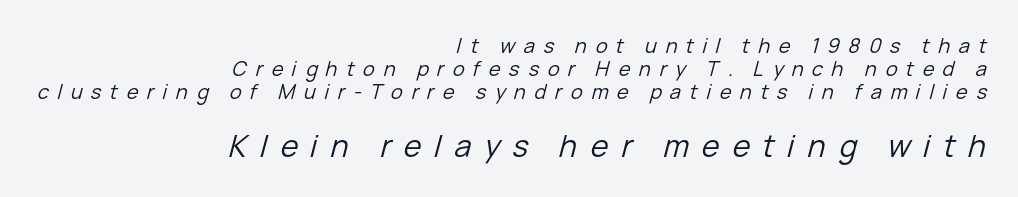
The rendering enlarges the type as you move from the upper chunk to the lower. These lines are set flush right with a ragged left edge. Loose tracking; the words dissolve into strings of separated letters. This sample uses an oblique cut, with every glyph tilted off the vertical. Beneath every word, the page is bare. Is the stroke heavy? The answer is a plain regular-or-lighter.
